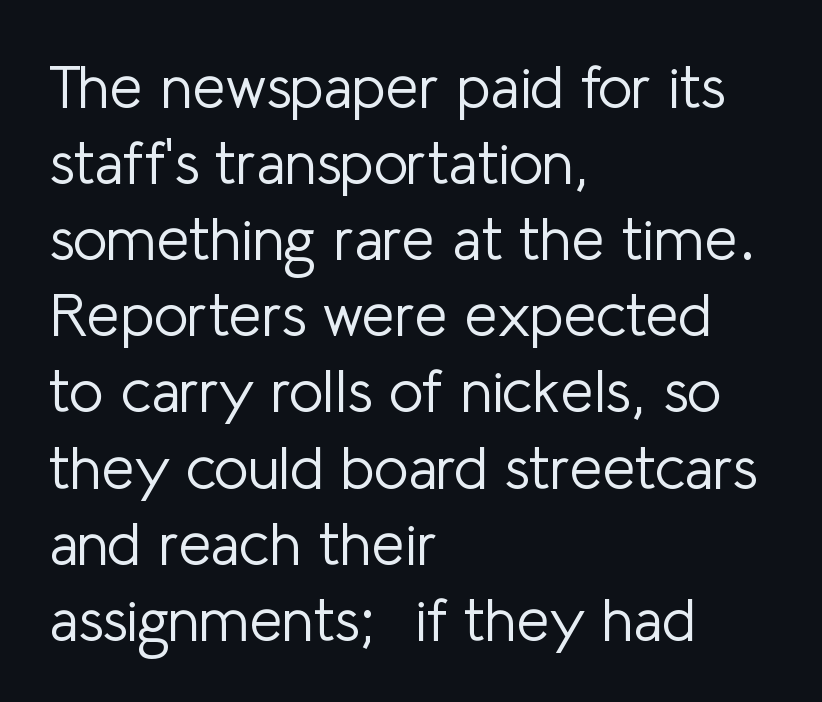
The image shows 59 px light sans-serif type, upright; set left-aligned, normal line spacing (1.29x), normal letter spacing, not underlined; low stroke contrast and a medium x-height.
